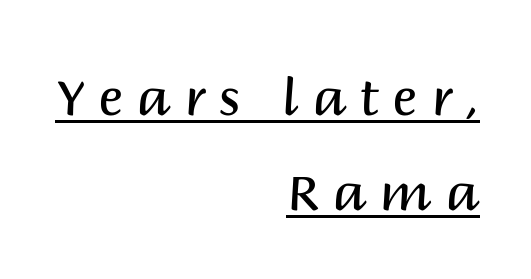
The image shows 52 px regular-weight sans-serif type; set right-aligned, line spacing 1.83x, unusually wide letter spacing (+0.26 em), underlined; medium stroke contrast and a large x-height.
